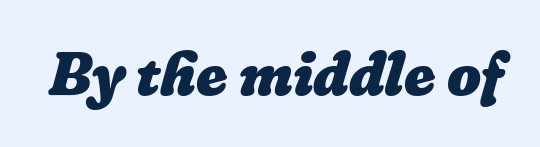
The image shows 60 px heavy type; set normal letter spacing, not underlined; low stroke contrast and a medium x-height.
